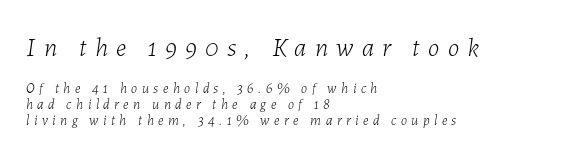
{"italic": "yes", "lean": "right", "slant_degrees": 7, "bold": "no", "underline": "no", "align": "left", "line_spacing": "tight", "line_spacing_ratio": 1.13, "letter_spacing": "wide", "letter_spacing_em": 0.32, "larger_block": "first", "size_ratio": 1.86, "glyph_px": 26}
